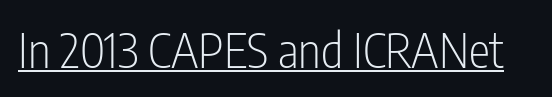
The image shows 48 px light, condensed sans-serif type, upright; set normal letter spacing, underlined; low stroke contrast and a medium x-height.
